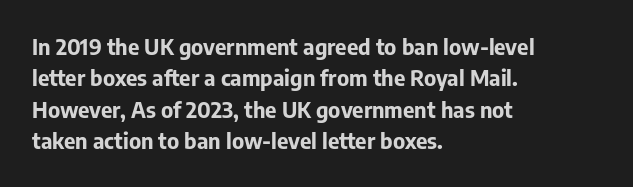
The image shows 22 px bold type, upright; set left-aligned, normal line spacing (1.43x), normal letter spacing, not underlined.
